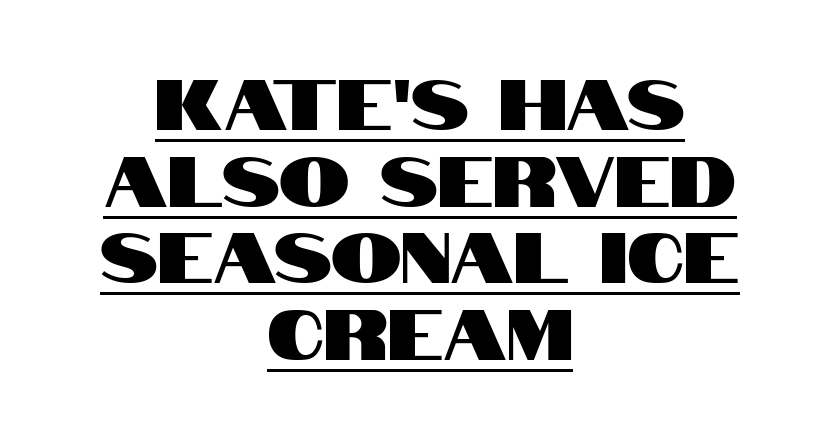
Q: Is the text italic (slanted)? A: No, it is upright.
Q: Is the typeface a serif or a sans-serif typeface? A: Sans-serif.
Q: Is the text underlined? A: Yes.
Q: How is the paragraph aligned? A: Centered.
Q: Is the spacing between letters normal or unusually wide? A: Normal.
Q: Is the spacing between lines tight, normal or loose? A: Tight.
Q: Width (condensed, normal, or wide)? A: Condensed.
Q: Stroke contrast? A: High.
Q: x-height? A: Large.
Q: Monospaced? A: No.
